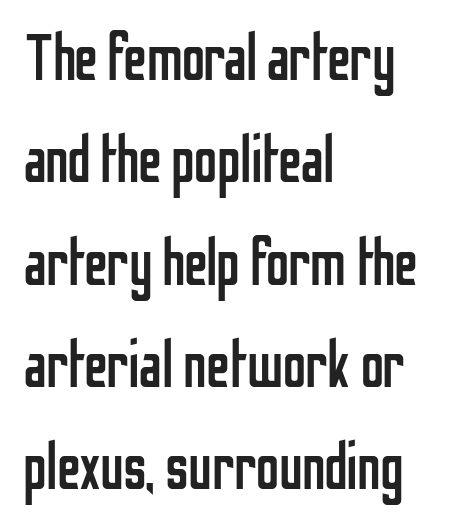
{"serif": "no", "italic": "no", "bold": "no", "weight": "regular", "width": "condensed", "stroke_contrast": "low", "x_height": "medium", "monospaced": "no", "underline": "no", "align": "left", "line_spacing": "normal", "line_spacing_ratio": 1.55, "letter_spacing": "normal", "letter_spacing_em": 0.0, "glyph_px": 66}
